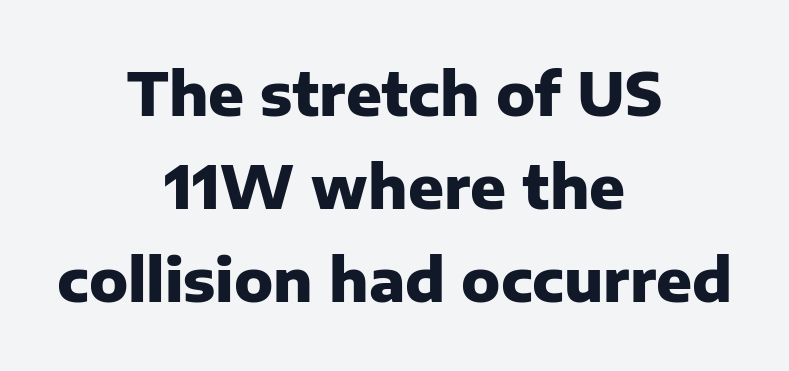
The image shows 59 px heavy sans-serif type, upright; set centered, normal line spacing (1.58x), normal letter spacing, not underlined; low stroke contrast and a medium x-height.
